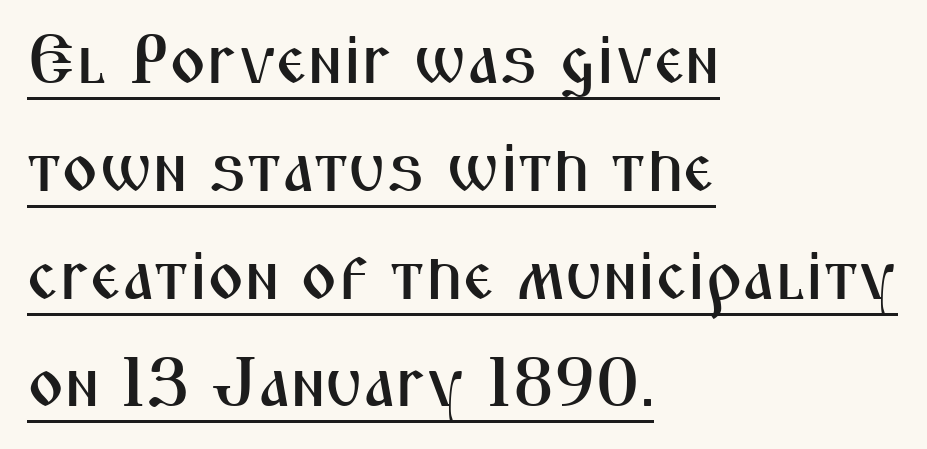
Q: Is the text italic (slanted)? A: No, it is upright.
Q: Is the typeface a serif or a sans-serif typeface? A: Sans-serif.
Q: Is the text underlined? A: Yes.
Q: How is the paragraph aligned? A: Left-aligned.
Q: Is the spacing between letters normal or unusually wide? A: Normal.
Q: Is the spacing between lines tight, normal or loose? A: Normal.
Q: Width (condensed, normal, or wide)? A: Condensed.
Q: Stroke contrast? A: Medium.
Q: x-height? A: Medium.
Q: Monospaced? A: No.
